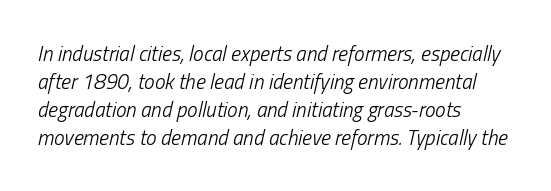
The image shows 21 px text type, italic (leaning right); set left-aligned, normal line spacing (1.33x), normal letter spacing, not underlined.
